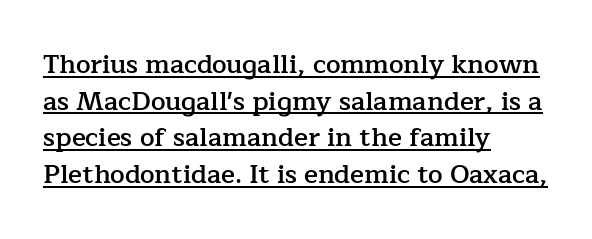
The image shows 26 px text type, upright; set left-aligned, normal line spacing (1.41x), normal letter spacing, underlined.
